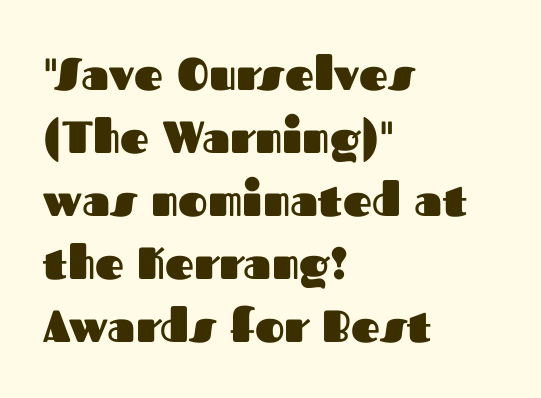
Q: Is the text bold? A: Yes.
Q: Is the text italic (slanted)? A: No, it is upright.
Q: Is the typeface a serif or a sans-serif typeface? A: Sans-serif.
Q: Is the text underlined? A: No.
Q: How is the paragraph aligned? A: Left-aligned.
Q: Is the spacing between letters normal or unusually wide? A: Normal.
Q: Is the spacing between lines tight, normal or loose? A: Normal.
Q: Width (condensed, normal, or wide)? A: Normal.
Q: Stroke contrast? A: Medium.
Q: x-height? A: Medium.
Q: Monospaced? A: No.
